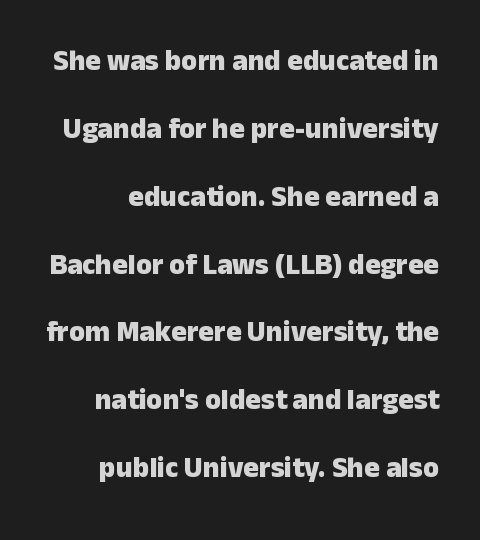
Q: Is the text bold? A: Yes.
Q: Is the text italic (slanted)? A: No, it is upright.
Q: Is the typeface a serif or a sans-serif typeface? A: Sans-serif.
Q: Is the text underlined? A: No.
Q: Is the spacing between letters normal or unusually wide? A: Normal.
Q: Is the spacing between lines tight, normal or loose? A: Loose.
Q: Width (condensed, normal, or wide)? A: Normal.
Q: Stroke contrast? A: Low.
Q: x-height? A: Medium.
Q: Monospaced? A: No.
